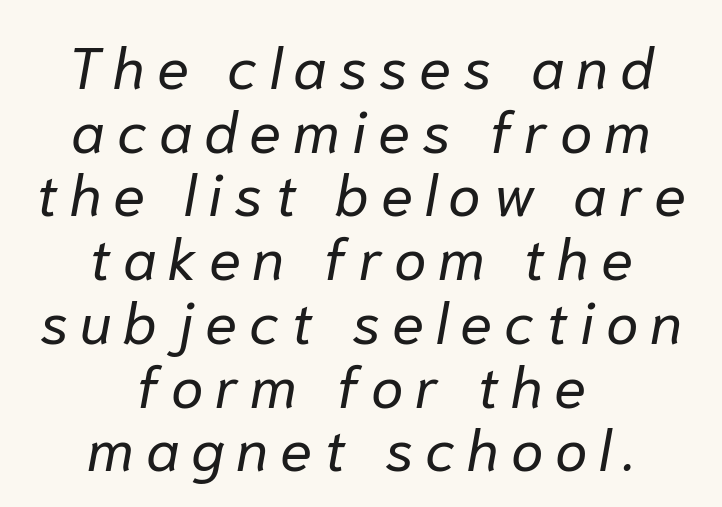
{"italic": "yes", "lean": "right", "slant_degrees": 10, "bold": "no", "weight": "regular", "width": "normal", "stroke_contrast": "low", "x_height": "medium", "monospaced": "no", "underline": "no", "align": "center", "line_spacing": "tight", "line_spacing_ratio": 1.08, "letter_spacing": "wide", "letter_spacing_em": 0.2, "glyph_px": 59}
